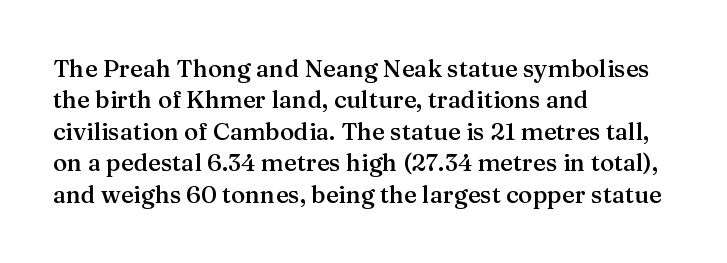
The image shows 24 px text type, upright; set left-aligned, normal line spacing (1.31x), normal letter spacing, not underlined.
